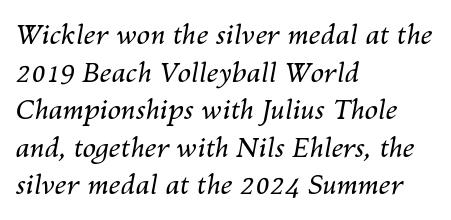
The image shows 27 px text type, italic (leaning right); set left-aligned, normal line spacing (1.39x), normal letter spacing, not underlined.
